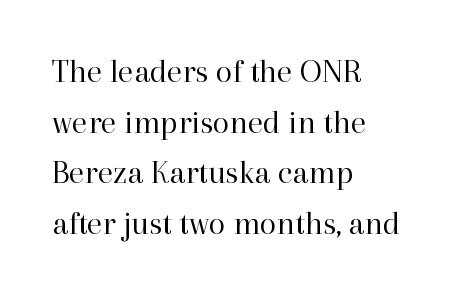
The image shows 34 px regular-weight serif type, upright; set left-aligned, normal line spacing (1.49x), normal letter spacing, not underlined; high stroke contrast and a medium x-height.
